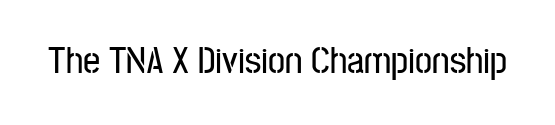
The image shows 38 px condensed sans-serif type, upright; set normal letter spacing, not underlined; low stroke contrast and a medium x-height.
